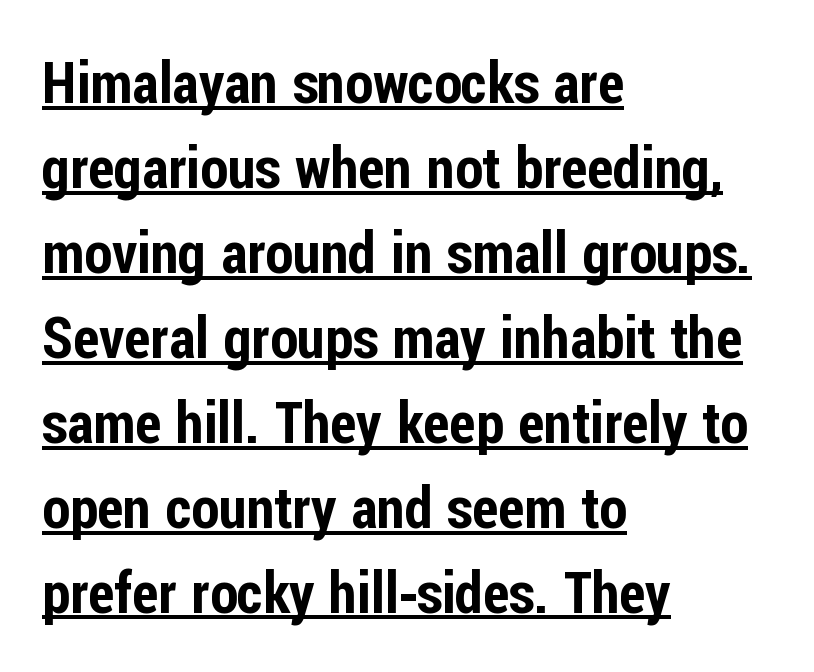
Q: Is the text italic (slanted)? A: No, it is upright.
Q: Is the typeface a serif or a sans-serif typeface? A: Sans-serif.
Q: Is the text underlined? A: Yes.
Q: How is the paragraph aligned? A: Left-aligned.
Q: Is the spacing between letters normal or unusually wide? A: Normal.
Q: Is the spacing between lines tight, normal or loose? A: Normal.
Q: Width (condensed, normal, or wide)? A: Condensed.
Q: Stroke contrast? A: Low.
Q: x-height? A: Medium.
Q: Monospaced? A: No.
